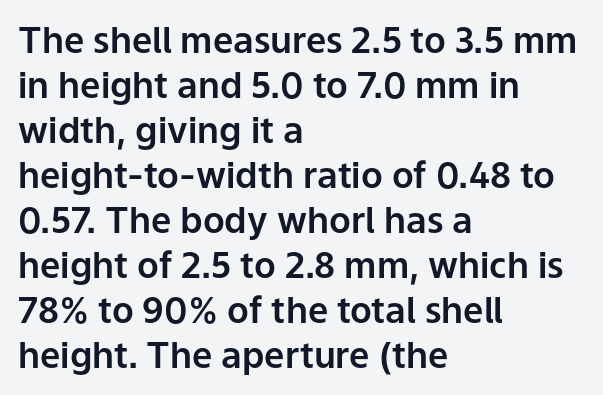
Q: Is the text italic (slanted)? A: No, it is upright.
Q: Is the typeface a serif or a sans-serif typeface? A: Sans-serif.
Q: Is the text underlined? A: No.
Q: How is the paragraph aligned? A: Left-aligned.
Q: Is the spacing between letters normal or unusually wide? A: Normal.
Q: Is the spacing between lines tight, normal or loose? A: Normal.
Q: Width (condensed, normal, or wide)? A: Normal.
Q: Stroke contrast? A: Low.
Q: x-height? A: Medium.
Q: Monospaced? A: No.
